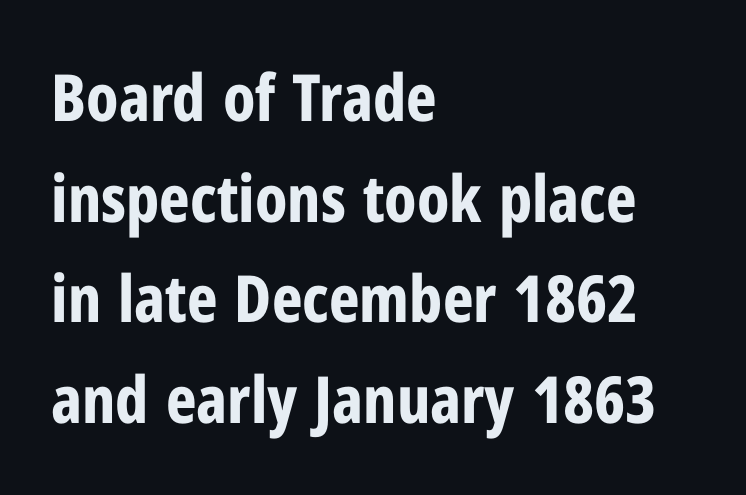
{"serif": "no", "italic": "no", "bold": "yes", "weight": "bold", "width": "condensed", "stroke_contrast": "low", "x_height": "medium", "monospaced": "no", "underline": "no", "align": "left", "line_spacing": "normal", "line_spacing_ratio": 1.55, "letter_spacing": "normal", "letter_spacing_em": 0.0, "glyph_px": 65}
